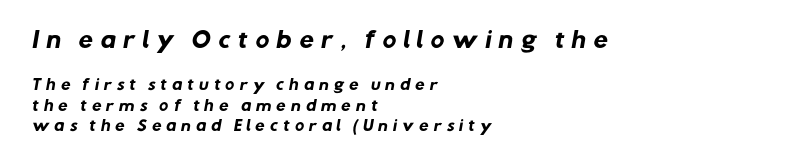
The block sitting higher on the canvas is the one with enlarged characters. These lines carry a lot of weight — the face is fully bold. The lines sit at an ordinary, default distance from one another. This sample is left-justified, so line endings fall wherever the words run out.
